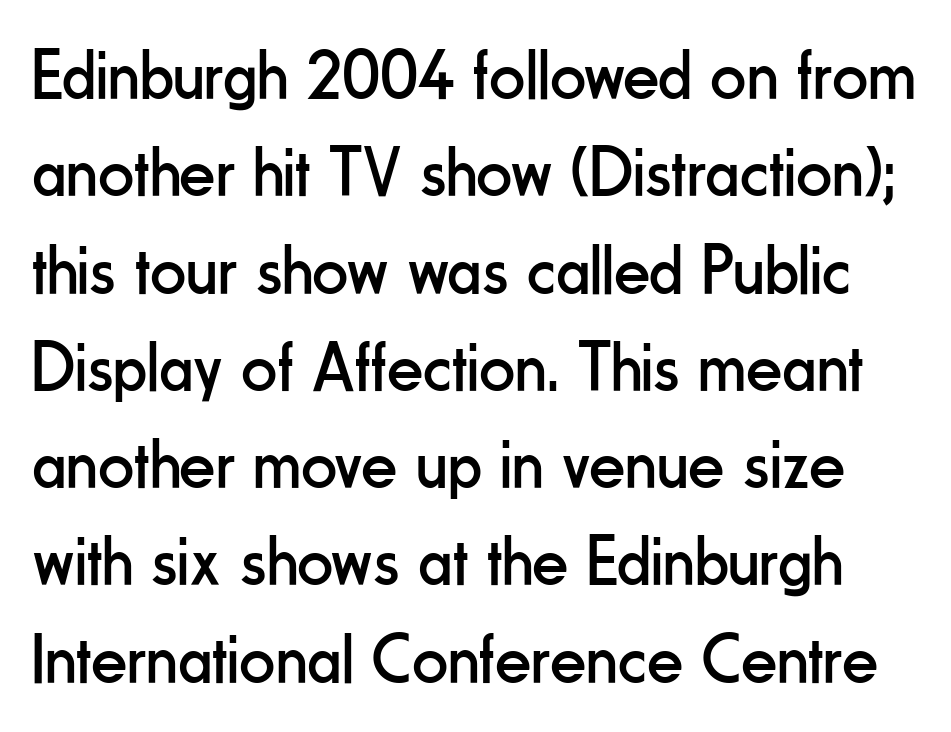
Q: Is the text bold? A: No.
Q: Is the text italic (slanted)? A: No, it is upright.
Q: Is the typeface a serif or a sans-serif typeface? A: Sans-serif.
Q: Is the text underlined? A: No.
Q: Is the spacing between letters normal or unusually wide? A: Normal.
Q: Is the spacing between lines tight, normal or loose? A: Normal.
Q: Width (condensed, normal, or wide)? A: Condensed.
Q: Stroke contrast? A: Low.
Q: x-height? A: Small.
Q: Monospaced? A: No.
